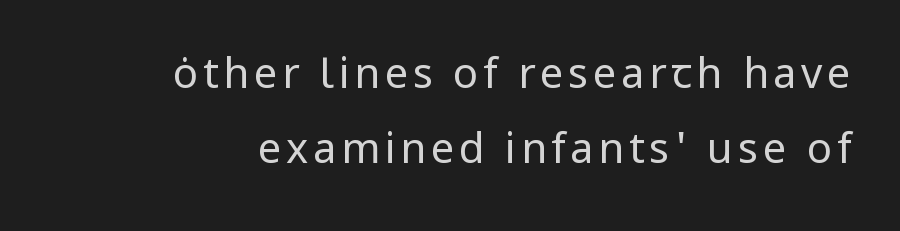
{"serif": "no", "italic": "no", "bold": "no", "weight": "regular", "width": "normal", "stroke_contrast": "low", "x_height": "medium", "monospaced": "no", "underline": "no", "align": "right", "line_spacing_ratio": 1.79, "glyph_px": 42}
